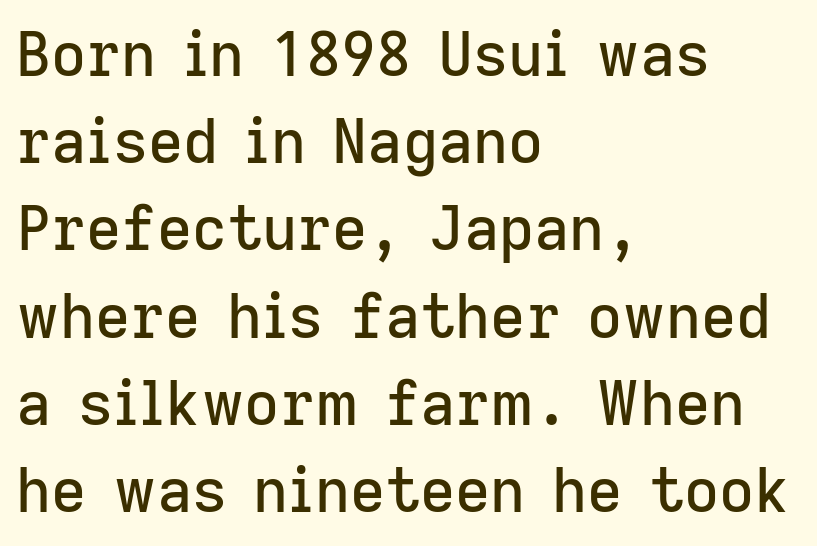
Q: Is the text italic (slanted)? A: No, it is upright.
Q: Is the typeface a serif or a sans-serif typeface? A: Sans-serif.
Q: Is the text underlined? A: No.
Q: How is the paragraph aligned? A: Left-aligned.
Q: Is the spacing between letters normal or unusually wide? A: Normal.
Q: Is the spacing between lines tight, normal or loose? A: Normal.
Q: Width (condensed, normal, or wide)? A: Normal.
Q: Stroke contrast? A: Low.
Q: x-height? A: Medium.
Q: Monospaced? A: No.
